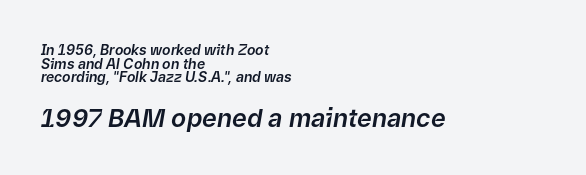
Q: Is the text italic (slanted)? A: Yes, it leans right by about 9 degrees.
Q: Is the text underlined? A: No.
Q: How is the paragraph aligned? A: Left-aligned.
Q: Is the spacing between letters normal or unusually wide? A: Normal.
Q: Is the spacing between lines tight, normal or loose? A: Tight.
Q: Which block of text is set in a larger size, the first (top) or the second (bottom)? A: The second (bottom) one.
